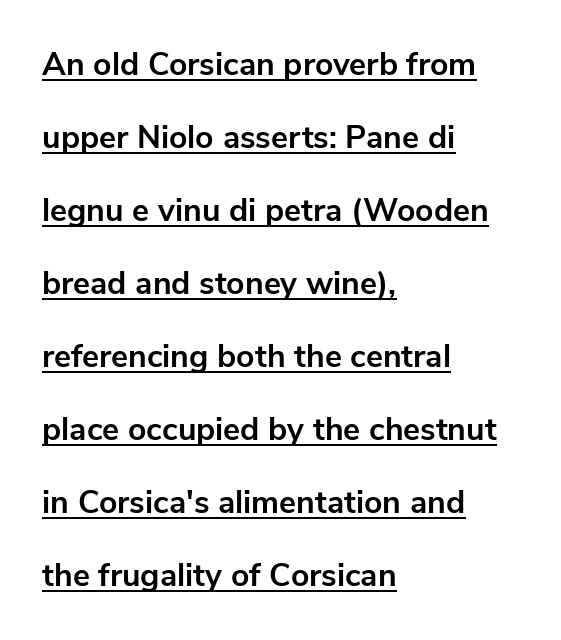
Q: Is the text bold? A: Yes.
Q: Is the text italic (slanted)? A: No, it is upright.
Q: Is the typeface a serif or a sans-serif typeface? A: Sans-serif.
Q: Is the text underlined? A: Yes.
Q: How is the paragraph aligned? A: Left-aligned.
Q: Is the spacing between letters normal or unusually wide? A: Normal.
Q: Is the spacing between lines tight, normal or loose? A: Loose.
Q: Width (condensed, normal, or wide)? A: Normal.
Q: Stroke contrast? A: Low.
Q: x-height? A: Medium.
Q: Monospaced? A: No.
